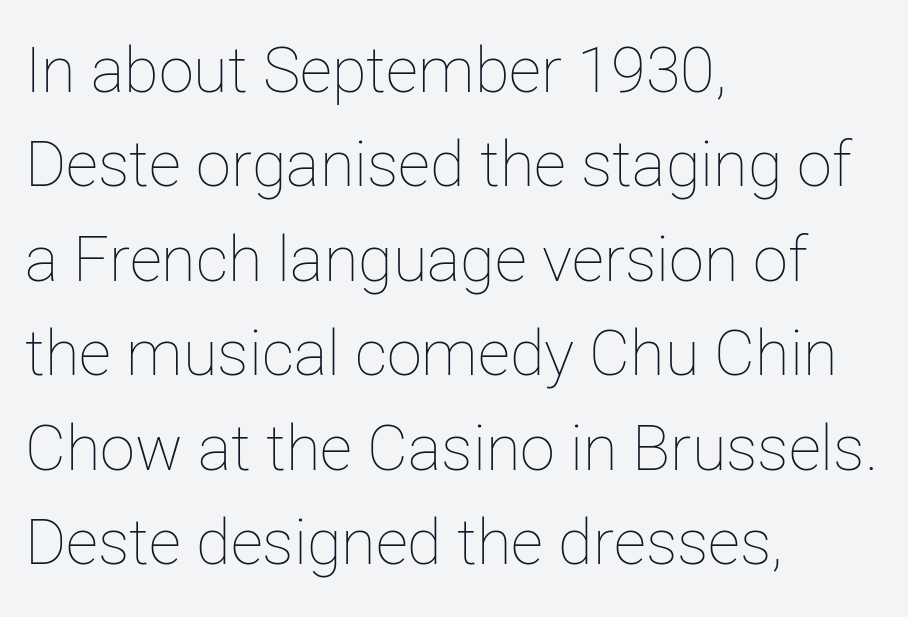
{"italic": "no", "bold": "no", "weight": "thin", "width": "normal", "stroke_contrast": "low", "x_height": "medium", "monospaced": "no", "underline": "no", "align": "left", "line_spacing": "normal", "line_spacing_ratio": 1.5, "letter_spacing": "normal", "letter_spacing_em": 0.0, "glyph_px": 63}
